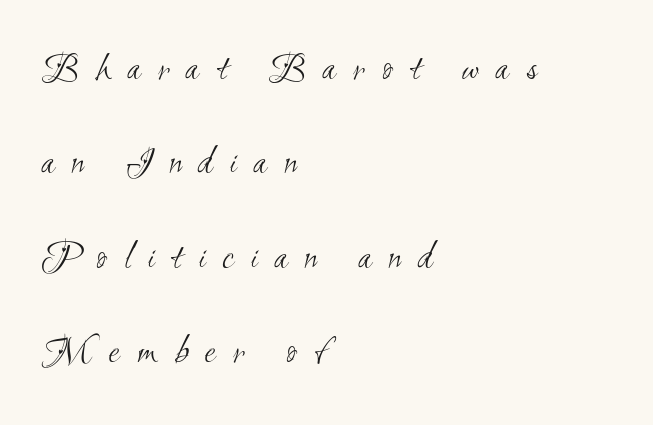
Stem width sits at or under what a default text font uses. No feet cap the strokes, marking this as sans-serif type. One glance says open: line gaps are wider than usual. Line starts are locked; line ends wander.
